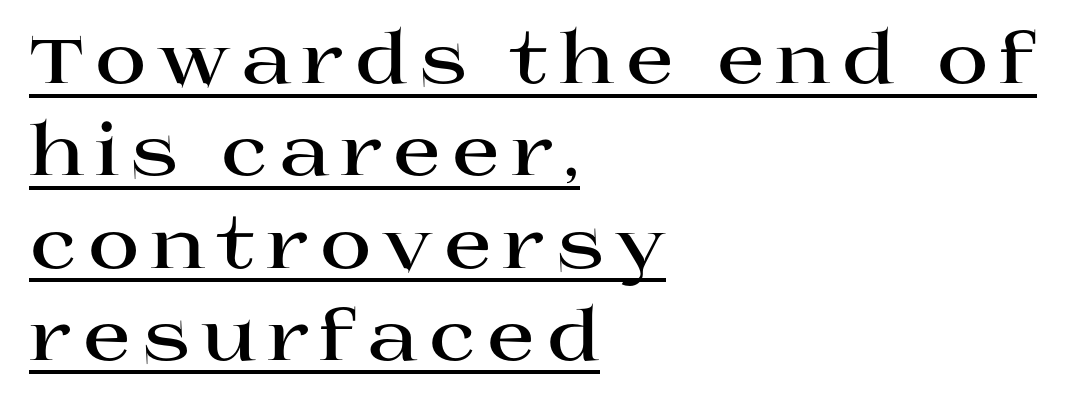
{"serif": "yes", "italic": "no", "bold": "yes", "weight": "bold", "width": "wide", "stroke_contrast": "high", "x_height": "large", "monospaced": "no", "underline": "yes", "align": "left", "line_spacing": "normal", "line_spacing_ratio": 1.3, "glyph_px": 71}
